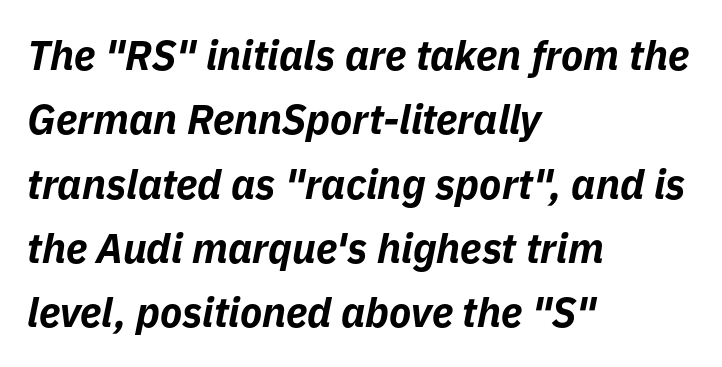
The image shows 41 px bold type, italic (leaning right); set left-aligned, normal line spacing (1.57x), normal letter spacing, not underlined; low stroke contrast and a medium x-height.
